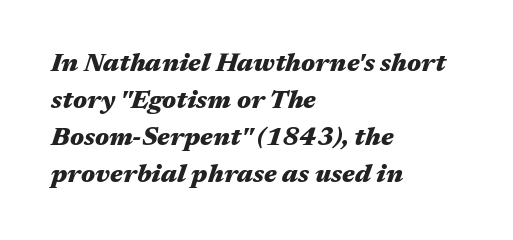
The rendering uses a moderate line-height, typical for paragraphs. The strokes are fattened all the way to bold. The letterforms sit shoulder to shoulder at normal distance. Which margin do the lines hug? The left one — the right edge is uneven. The space beneath each line is pristine and unruled. When letters slant like this, we call the style italic.
